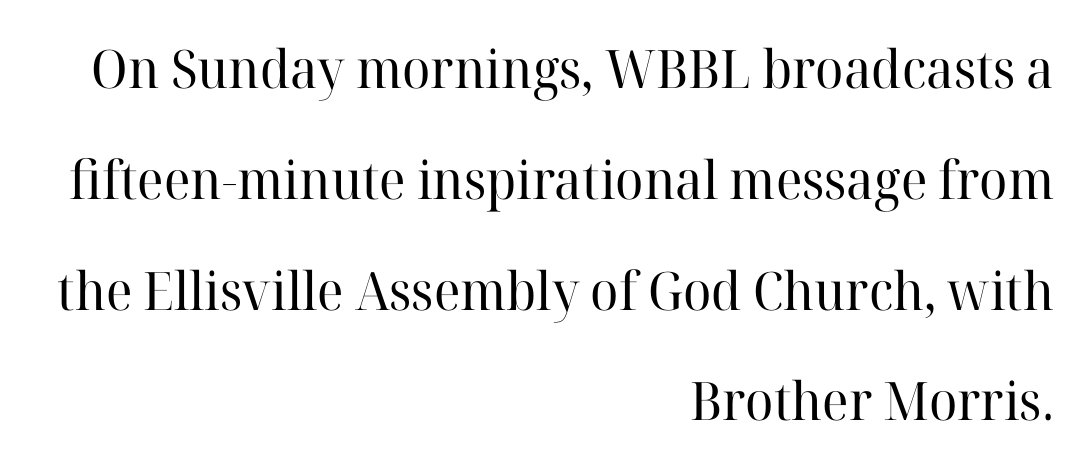
Q: Is the text bold? A: No.
Q: Is the text italic (slanted)? A: No, it is upright.
Q: Is the typeface a serif or a sans-serif typeface? A: Serif.
Q: Is the text underlined? A: No.
Q: How is the paragraph aligned? A: Right-aligned.
Q: Is the spacing between letters normal or unusually wide? A: Normal.
Q: Is the spacing between lines tight, normal or loose? A: Loose.
Q: Width (condensed, normal, or wide)? A: Normal.
Q: Stroke contrast? A: High.
Q: x-height? A: Medium.
Q: Monospaced? A: No.
